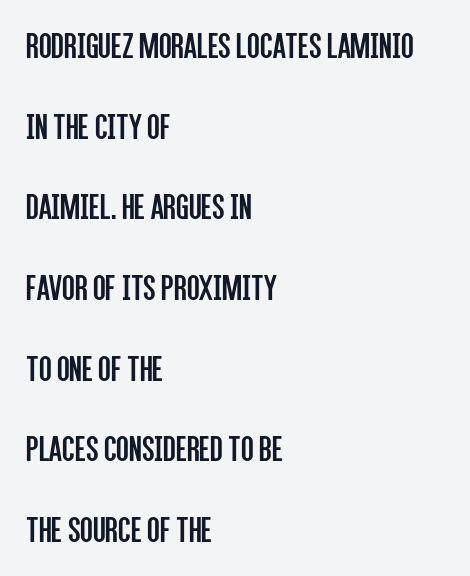
{"serif": "no", "italic": "no", "bold": "no", "weight": "regular", "width": "condensed", "stroke_contrast": "low", "x_height": "large", "monospaced": "no", "underline": "no", "align": "left", "line_spacing": "loose", "line_spacing_ratio": 2.18, "letter_spacing": "normal", "letter_spacing_em": 0.0, "glyph_px": 37}
